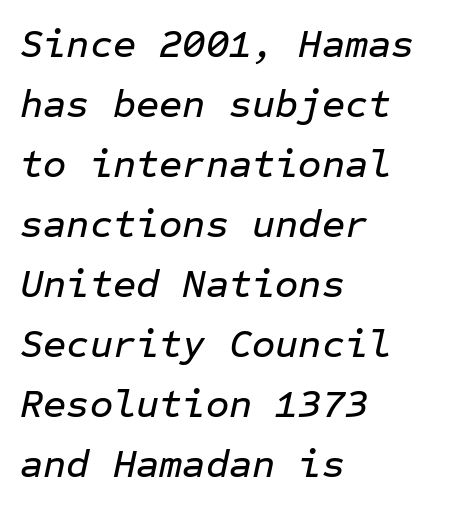
The image shows 40 px text type, italic (leaning right), monospaced; set left-aligned, normal line spacing (1.5x), normal letter spacing, not underlined; low stroke contrast and a medium x-height.
